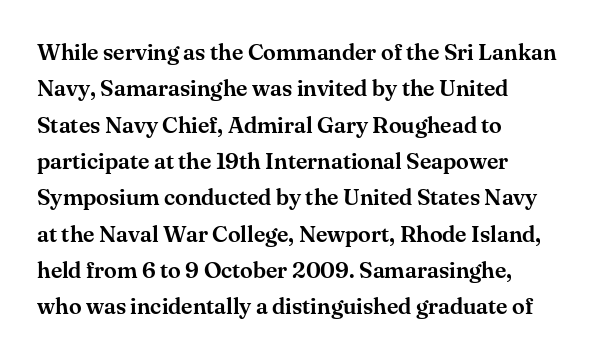
Style check: upright. Honestly, the letter spacing is just normal — you wouldn't notice it. Short and long lines alike share a common starting point at left. Any mark beneath the type? The region is blank. Interline gaps are of average width in this sample.
